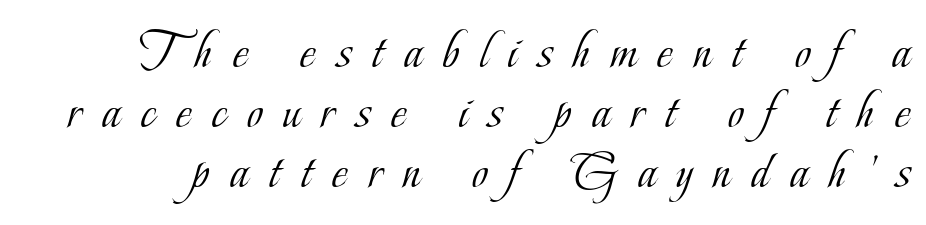
Q: Is the text bold? A: No.
Q: Is the text italic (slanted)? A: Yes.
Q: Is the typeface a serif or a sans-serif typeface? A: Serif.
Q: Is the text underlined? A: No.
Q: Is the spacing between letters normal or unusually wide? A: Unusually wide.
Q: Is the spacing between lines tight, normal or loose? A: Tight.
Q: Width (condensed, normal, or wide)? A: Condensed.
Q: Stroke contrast? A: Low.
Q: x-height? A: Small.
Q: Monospaced? A: No.
